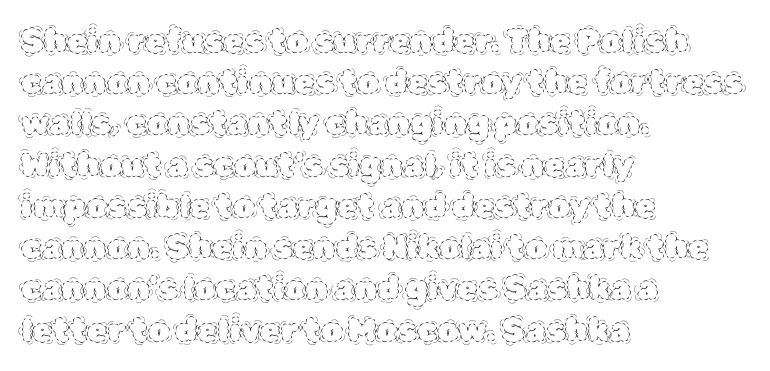
Q: Is the text bold? A: No.
Q: Is the text italic (slanted)? A: No, it is upright.
Q: Is the text underlined? A: No.
Q: How is the paragraph aligned? A: Left-aligned.
Q: Is the spacing between letters normal or unusually wide? A: Normal.
Q: Is the spacing between lines tight, normal or loose? A: Normal.
Q: Width (condensed, normal, or wide)? A: Normal.
Q: x-height? A: Large.
Q: Monospaced? A: No.
